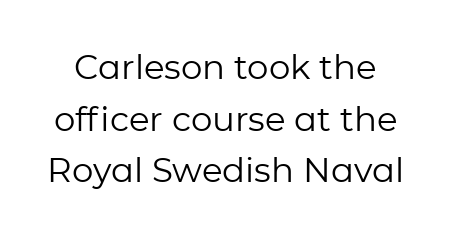
{"serif": "no", "italic": "no", "bold": "no", "weight": "regular", "width": "normal", "stroke_contrast": "low", "x_height": "medium", "monospaced": "no", "underline": "no", "line_spacing": "normal", "line_spacing_ratio": 1.52, "letter_spacing": "normal", "letter_spacing_em": 0.0, "glyph_px": 34}
